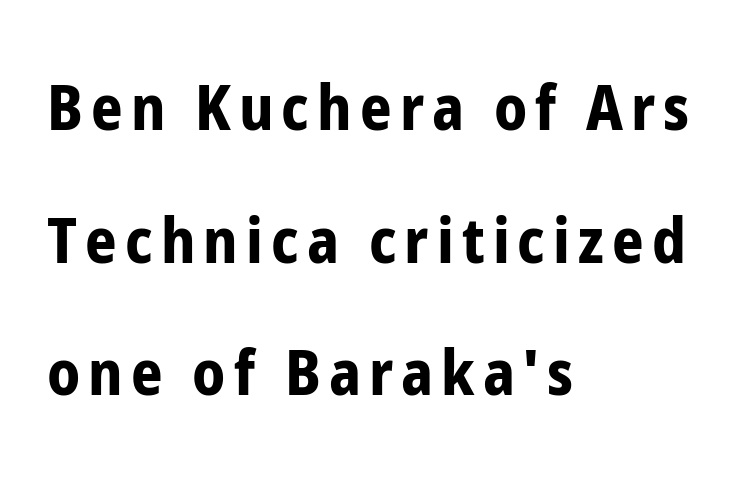
Looks like regular typesetting: each glyph gets only the width it needs. Heavy-handed strokes throughout: this text is bold. Horizontally, the lines are justified to the leading edge only. Classification — sans serif.
